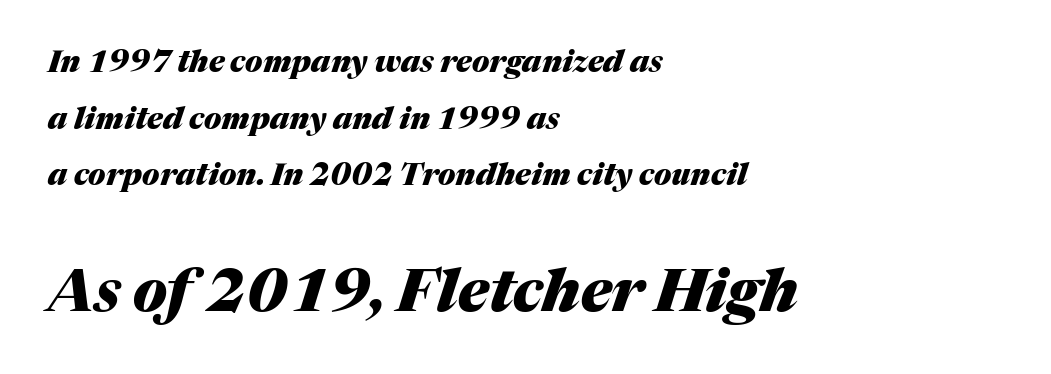
Note the varied advance widths — an 'i' is clearly narrower than an 'm'. Tracking here is standard; glyphs follow each other at the usual distance. Weight check: bold — yes, fully. Check the space under the baseline: it is left empty. Slanted lettering throughout.
